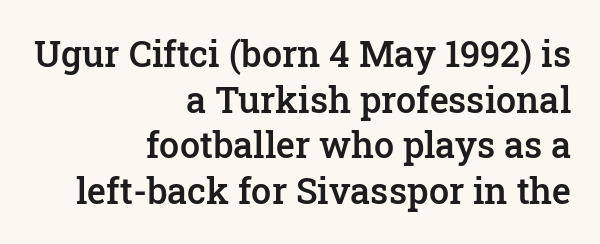
Q: Is the text bold? A: Semi-bold.
Q: Is the text italic (slanted)? A: No, it is upright.
Q: Is the typeface a serif or a sans-serif typeface? A: Serif.
Q: Is the text underlined? A: No.
Q: How is the paragraph aligned? A: Right-aligned.
Q: Is the spacing between letters normal or unusually wide? A: Normal.
Q: Is the spacing between lines tight, normal or loose? A: Normal.
Q: Width (condensed, normal, or wide)? A: Normal.
Q: Stroke contrast? A: Low.
Q: x-height? A: Medium.
Q: Monospaced? A: No.
